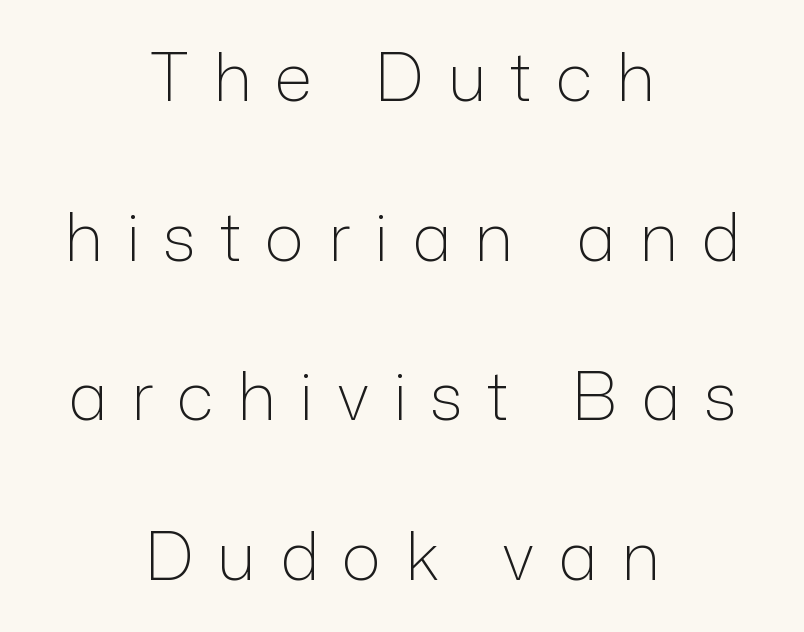
{"serif": "no", "italic": "no", "bold": "no", "weight": "light", "width": "normal", "stroke_contrast": "low", "x_height": "medium", "monospaced": "no", "underline": "no", "align": "center", "line_spacing": "loose", "line_spacing_ratio": 2.42, "letter_spacing": "wide", "letter_spacing_em": 0.36, "glyph_px": 66}
